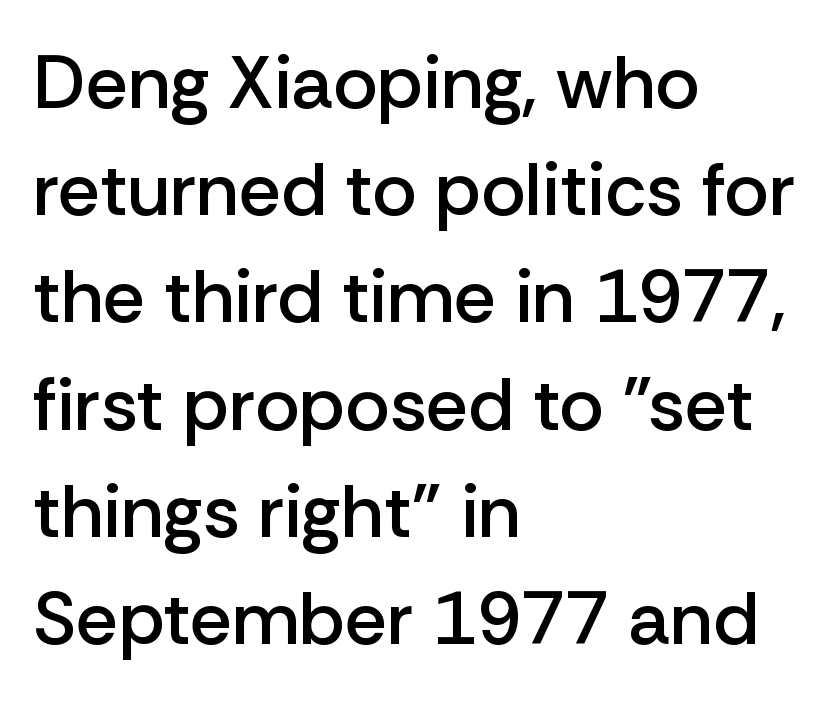
{"serif": "no", "italic": "no", "bold": "semi", "weight": "semibold", "width": "normal", "stroke_contrast": "low", "x_height": "medium", "monospaced": "no", "underline": "no", "align": "left", "line_spacing": "normal", "line_spacing_ratio": 1.43, "letter_spacing": "normal", "letter_spacing_em": 0.0, "glyph_px": 75}
